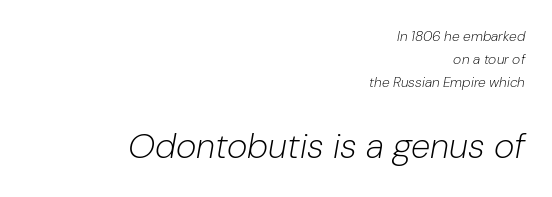
{"italic": "yes", "lean": "right", "slant_degrees": 10, "bold": "no", "weight": "light", "width": "normal", "stroke_contrast": "low", "x_height": "medium", "monospaced": "no", "underline": "no", "align": "right", "line_spacing": "normal", "line_spacing_ratio": 1.63, "letter_spacing": "normal", "letter_spacing_em": 0.0, "larger_block": "second", "size_ratio": 2.5, "glyph_px": 35}
